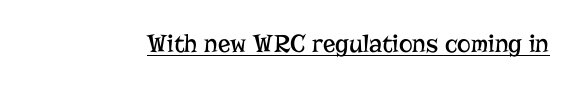
The image shows 26 px text type, upright; set normal letter spacing, underlined.
